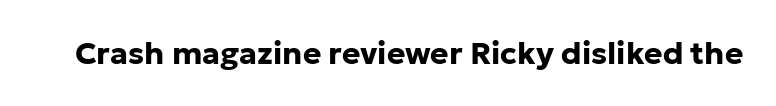
{"serif": "no", "italic": "no", "bold": "yes", "weight": "bold", "width": "normal", "stroke_contrast": "low", "x_height": "medium", "monospaced": "no", "underline": "no", "letter_spacing": "normal", "letter_spacing_em": 0.0, "glyph_px": 31}
